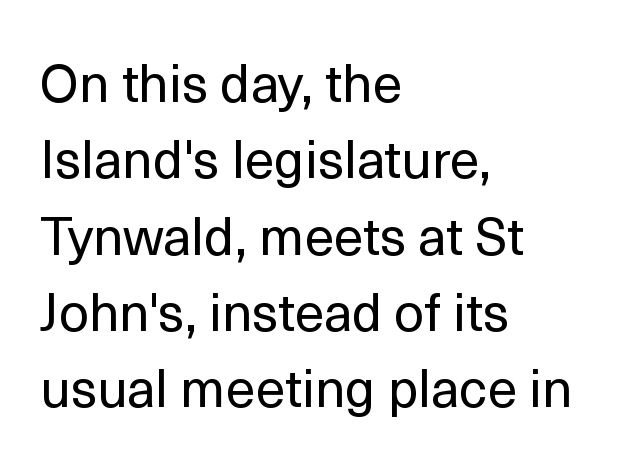
The image shows 53 px regular-weight sans-serif type, upright; set left-aligned, normal line spacing (1.44x), normal letter spacing, not underlined; a medium x-height.
